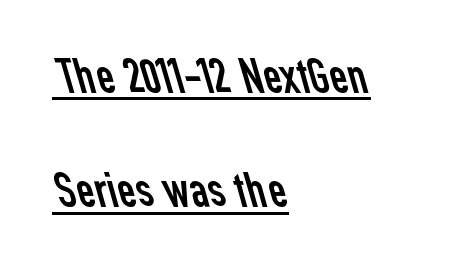
Weight: regular or lighter. Note the varied advance widths — an 'i' is clearly narrower than an 'm'. Is the letter spacing exaggerated? No — it looks like the ordinary default. Grotesque or geometric, the face here clearly has no serifs. Regarding leading, the lines here are spaced well apart. A baseline rule has been typeset under these characters.
